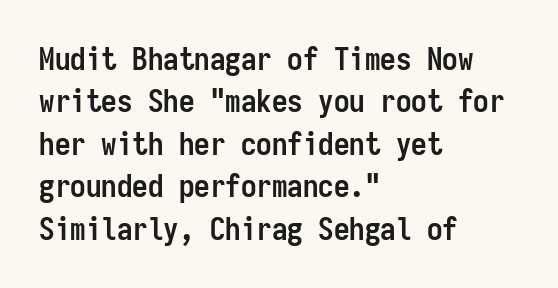
Quick note: not italic, upright. The gap between lines stays unmarked. Is the letter spacing exaggerated? No — it looks like the ordinary default. The face used here is monospaced, like something from a code editor.
